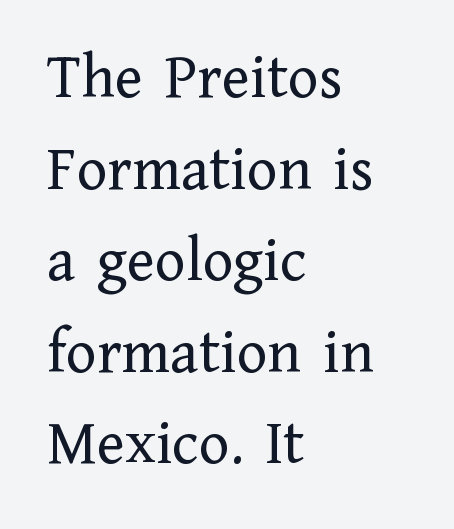
{"serif": "yes", "italic": "no", "bold": "no", "weight": "regular", "width": "normal", "stroke_contrast": "low", "x_height": "medium", "monospaced": "no", "underline": "no", "align": "left", "line_spacing": "normal", "line_spacing_ratio": 1.43, "letter_spacing": "normal", "letter_spacing_em": 0.0, "glyph_px": 64}
